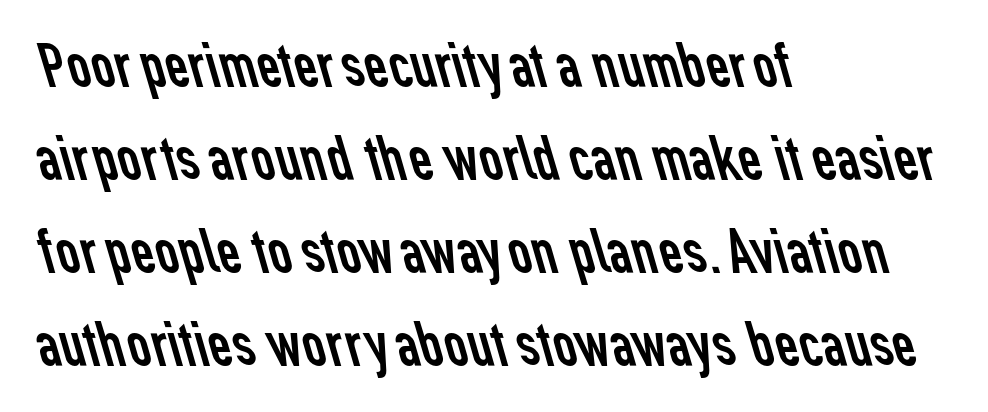
The image shows 65 px regular-weight sans-serif type; set left-aligned, normal line spacing (1.43x), normal letter spacing, not underlined; low stroke contrast and a medium x-height.
